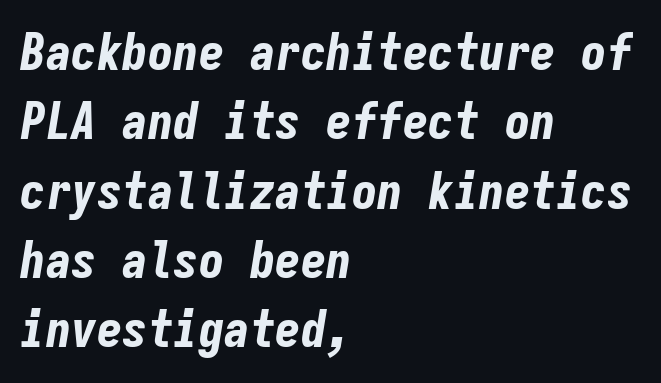
{"italic": "yes", "lean": "right", "slant_degrees": 9, "bold": "yes", "weight": "bold", "width": "condensed", "stroke_contrast": "low", "x_height": "medium", "monospaced": "yes", "underline": "no", "align": "left", "line_spacing": "normal", "line_spacing_ratio": 1.36, "letter_spacing": "normal", "letter_spacing_em": 0.0, "glyph_px": 51}
